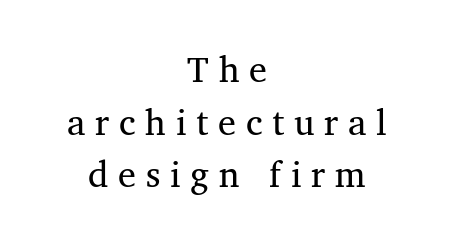
Regular leading. Where is the straight margin? There isn't one; the lines are centered. Old-style or modern, the face here clearly has serifs. Heft: none added — not bold.
